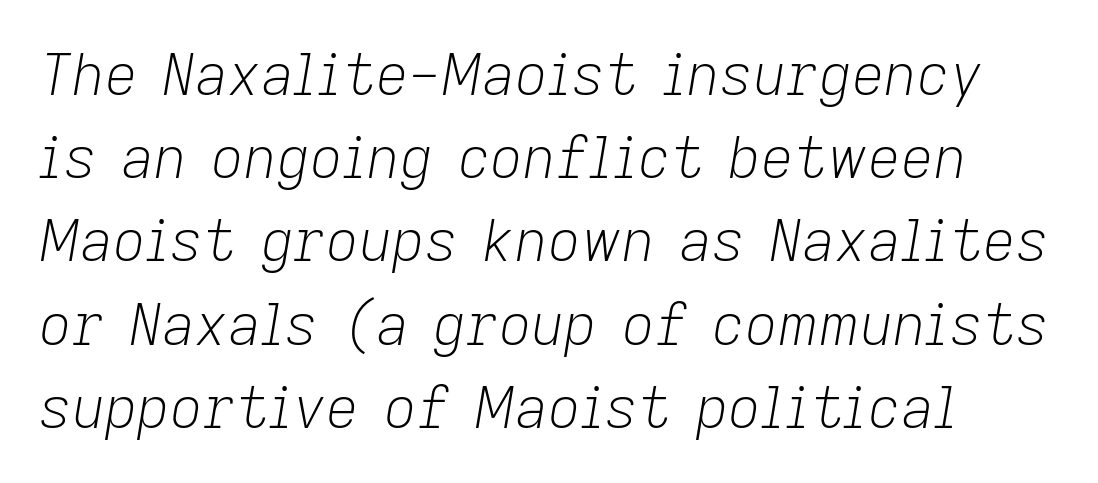
Nothing unusual about the tracking: characters are spaced as the font intends. Counters stay open thanks to moderate or lighter strokes. Varying glyph widths throughout — classic text-font behaviour. Regarding leading, the lines here are spaced in the standard way. The specimen omits any rule beneath the text block's lines. The whole block is typeset with a tilt.
